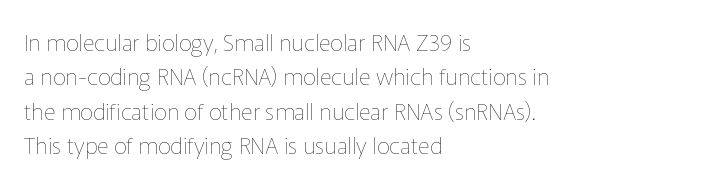
The vertical gap from one line to the next is medium. These lines were composed using upright roman letters. Horizontal alignment here is leftward, the default for most running prose. The gaps between neighbouring characters are ordinary and unremarkable. Weight: regular or lighter.
